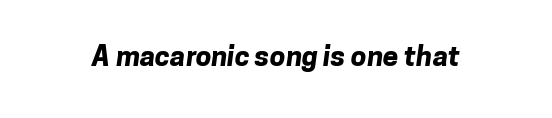
Q: Is the text bold? A: Yes.
Q: Is the typeface a serif or a sans-serif typeface? A: Sans-serif.
Q: Is the text underlined? A: No.
Q: Is the spacing between letters normal or unusually wide? A: Normal.
Q: Width (condensed, normal, or wide)? A: Normal.
Q: Stroke contrast? A: Low.
Q: x-height? A: Medium.
Q: Monospaced? A: No.
